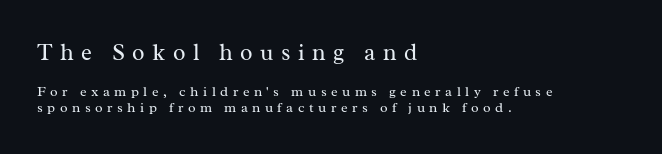
The image shows 23 px text type, upright; set left-aligned, tight line spacing (1.14x), unusually wide letter spacing (+0.32 em), not underlined; the first (top) block is 1.64x larger.
